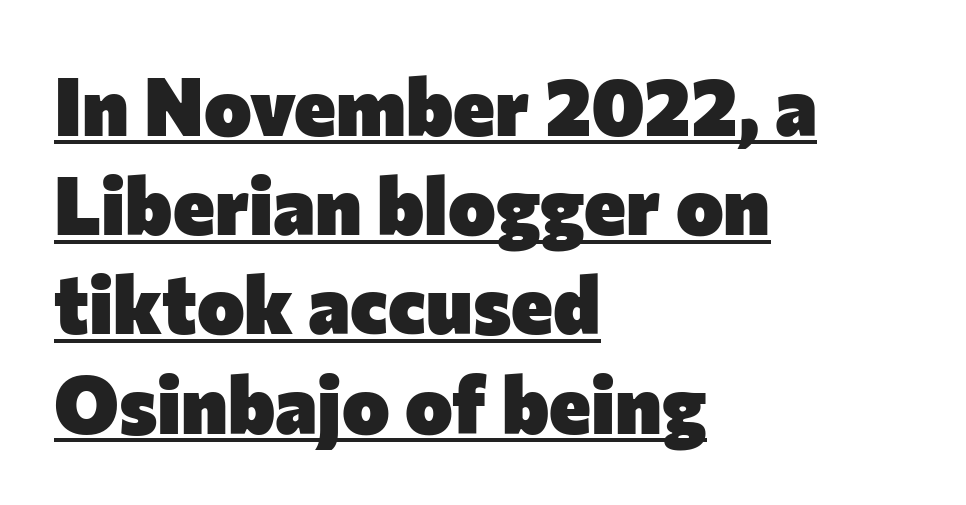
Which margin do the lines hug? The left one — the right edge is uneven. Looks like someone drew a line under every word here. The passage shown is typeset with a sans-serif family. The rendering uses natural spacing where letterforms have individual widths.
